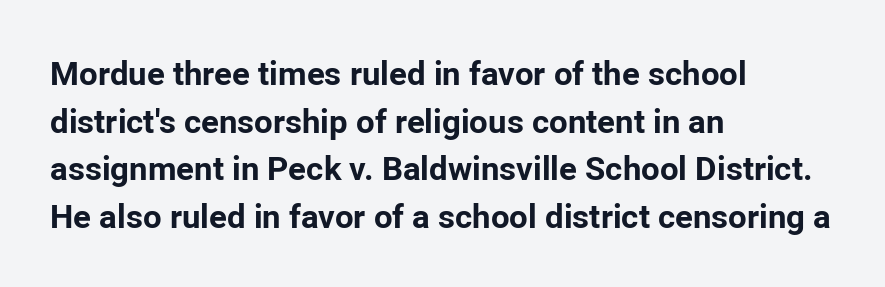
Varying glyph widths throughout — classic text-font behaviour. Each glyph is drawn with heavy, bold strokes. Is this a sans? Yes — the strokes have no serifs. The setting favours the left margin, as ordinary paragraphs usually do. The line-height multiplier appears to be the usual default. Every character sits straight up, as roman type does.
